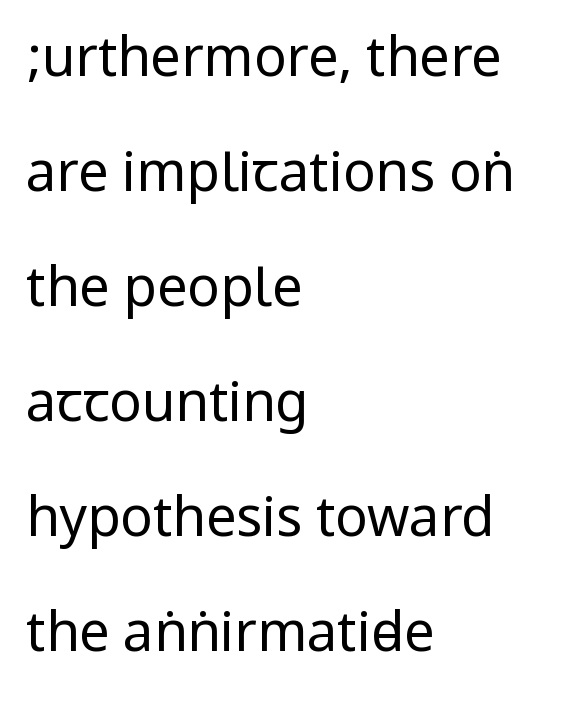
The image shows 54 px regular-weight, condensed sans-serif type, upright; set left-aligned, loose line spacing (2.13x), normal letter spacing, not underlined; low stroke contrast.
